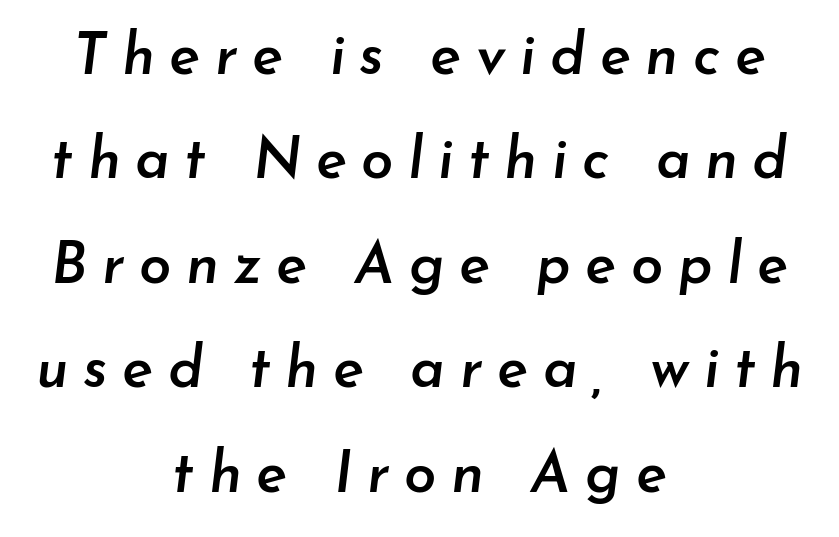
The image shows 58 px semibold type, italic (leaning right); set centered, line spacing 1.8x, unusually wide letter spacing (+0.25 em), not underlined; low stroke contrast and a small x-height.
